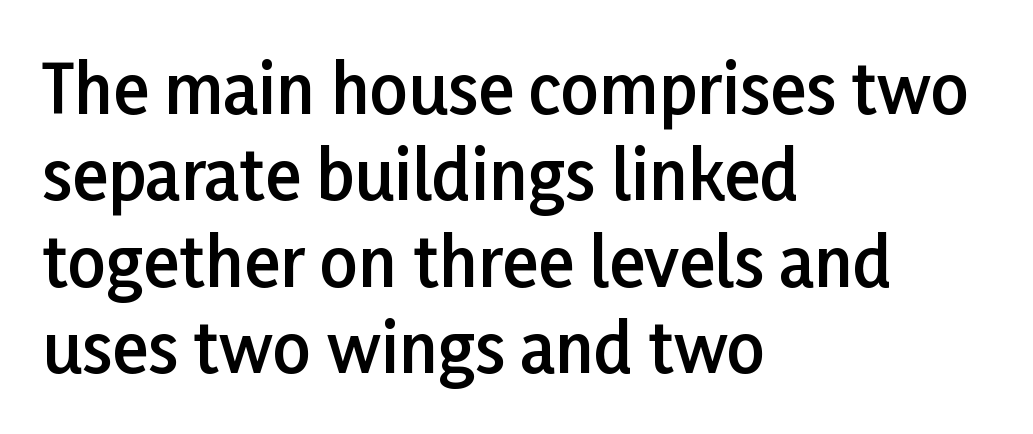
Semibold letterforms, between regular and bold. The gaps between neighbouring characters are ordinary and unremarkable. Think of a printed novel: that variable character pitch is what you see here. The paragraph shown leans on its left margin. The zone under the glyphs is completely vacant.
